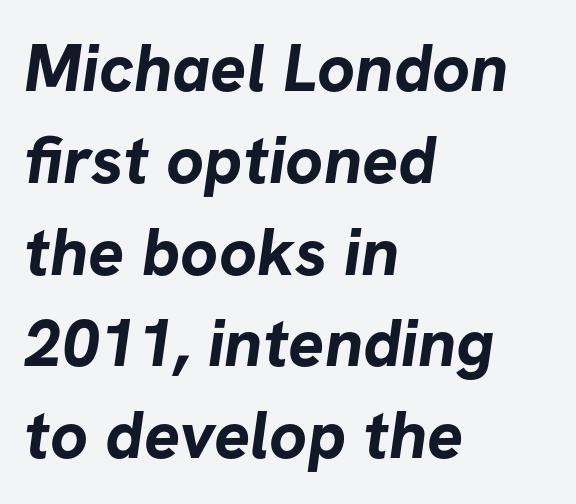
Q: Is the text bold? A: Yes.
Q: Is the typeface a serif or a sans-serif typeface? A: Sans-serif.
Q: Is the text underlined? A: No.
Q: How is the paragraph aligned? A: Left-aligned.
Q: Is the spacing between letters normal or unusually wide? A: Normal.
Q: Is the spacing between lines tight, normal or loose? A: Normal.
Q: Width (condensed, normal, or wide)? A: Normal.
Q: Stroke contrast? A: Low.
Q: x-height? A: Medium.
Q: Monospaced? A: No.
